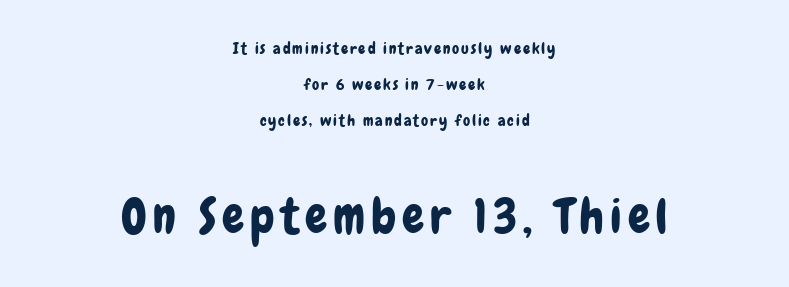
{"serif": "no", "italic": "no", "width": "condensed", "stroke_contrast": "low", "x_height": "medium", "monospaced": "no", "underline": "no", "align": "center", "line_spacing": "loose", "line_spacing_ratio": 2.25, "larger_block": "second", "size_ratio": 3.06, "glyph_px": 49}
